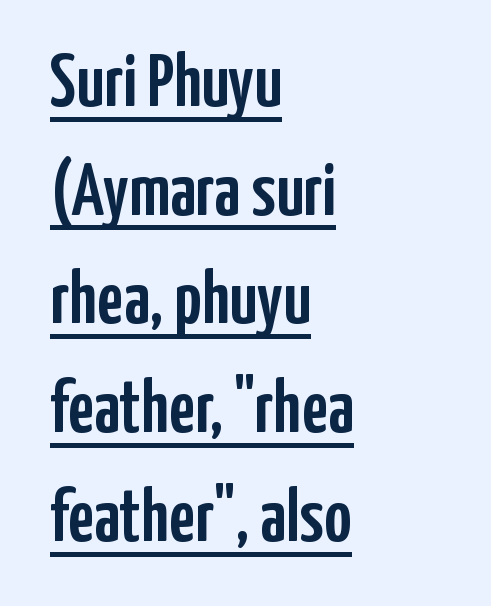
{"serif": "no", "italic": "no", "width": "condensed", "stroke_contrast": "low", "x_height": "medium", "monospaced": "no", "underline": "yes", "align": "left", "line_spacing": "normal", "line_spacing_ratio": 1.45, "letter_spacing": "normal", "letter_spacing_em": 0.0, "glyph_px": 75}
